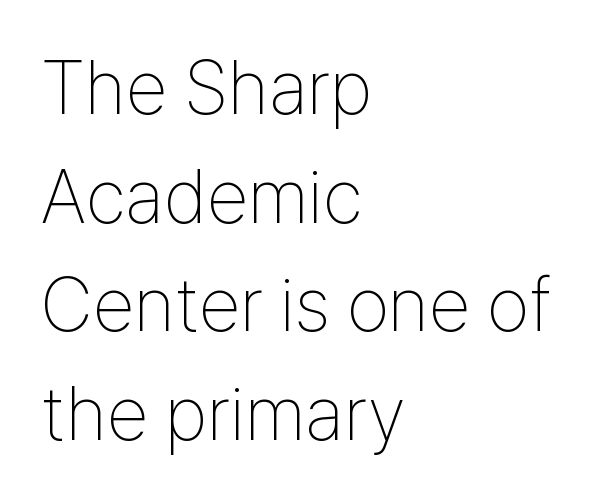
{"serif": "no", "italic": "no", "bold": "no", "weight": "thin", "width": "condensed", "stroke_contrast": "low", "x_height": "medium", "monospaced": "no", "underline": "no", "align": "left", "line_spacing": "normal", "line_spacing_ratio": 1.43, "letter_spacing": "normal", "letter_spacing_em": 0.0, "glyph_px": 76}
